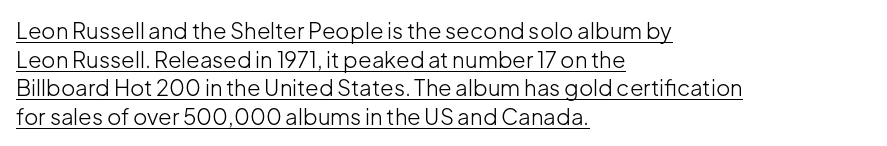
Q: Is the text bold? A: No.
Q: Is the text italic (slanted)? A: No, it is upright.
Q: Is the text underlined? A: Yes.
Q: How is the paragraph aligned? A: Left-aligned.
Q: Is the spacing between letters normal or unusually wide? A: Normal.
Q: Is the spacing between lines tight, normal or loose? A: Normal.
